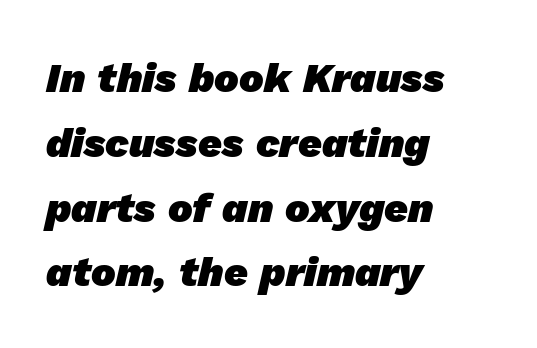
Q: Is the text bold? A: Yes.
Q: Is the typeface a serif or a sans-serif typeface? A: Sans-serif.
Q: Is the text underlined? A: No.
Q: How is the paragraph aligned? A: Left-aligned.
Q: Is the spacing between letters normal or unusually wide? A: Normal.
Q: Is the spacing between lines tight, normal or loose? A: Normal.
Q: Width (condensed, normal, or wide)? A: Normal.
Q: Stroke contrast? A: Low.
Q: x-height? A: Medium.
Q: Monospaced? A: No.
